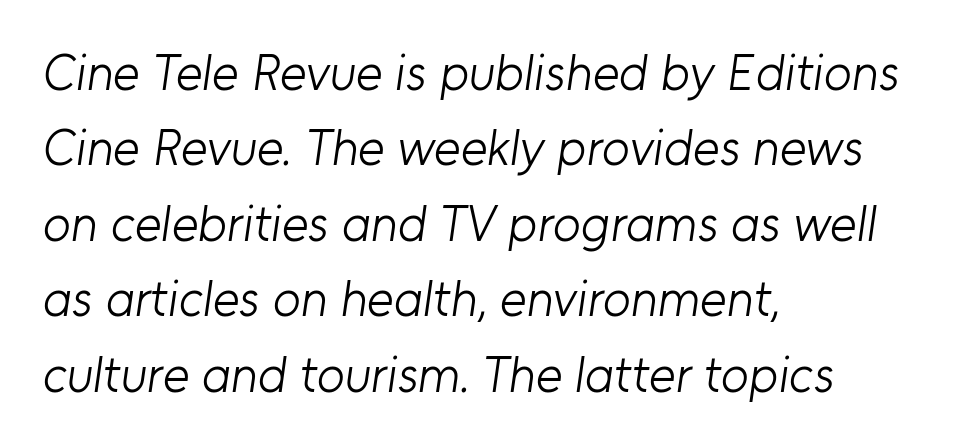
{"serif": "no", "bold": "no", "weight": "light", "width": "normal", "stroke_contrast": "low", "x_height": "medium", "monospaced": "no", "underline": "no", "align": "left", "line_spacing": "normal", "line_spacing_ratio": 1.48, "letter_spacing": "normal", "letter_spacing_em": 0.0, "glyph_px": 51}
